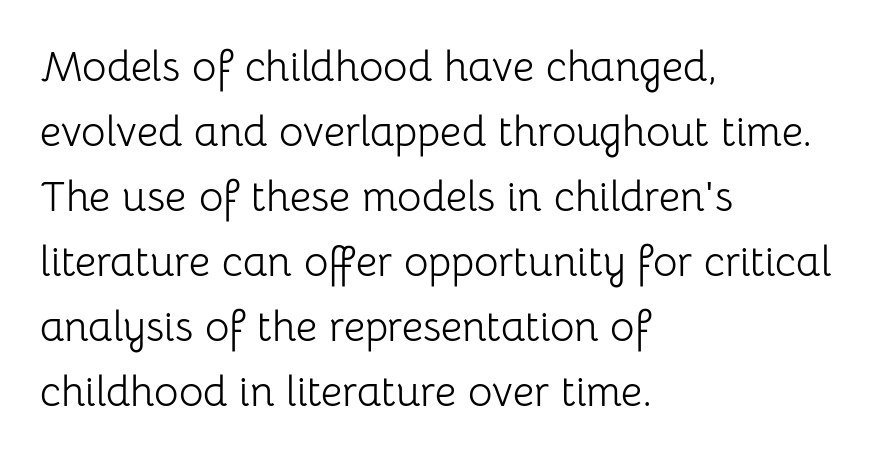
{"serif": "no", "italic": "no", "bold": "no", "weight": "light", "width": "normal", "stroke_contrast": "low", "x_height": "medium", "monospaced": "no", "underline": "no", "align": "left", "line_spacing": "normal", "line_spacing_ratio": 1.55, "letter_spacing": "normal", "letter_spacing_em": 0.0, "glyph_px": 42}
